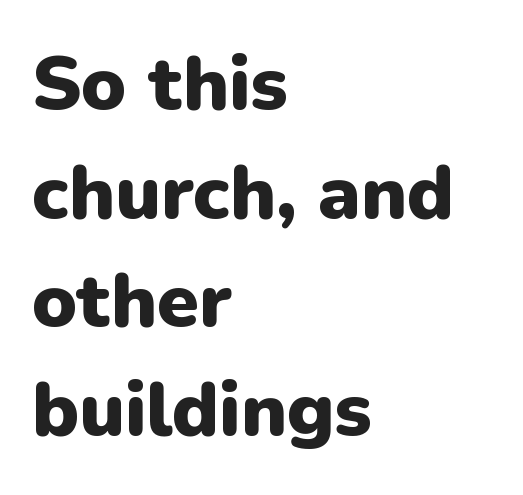
{"serif": "no", "italic": "no", "bold": "yes", "weight": "heavy", "width": "normal", "stroke_contrast": "low", "x_height": "medium", "monospaced": "no", "underline": "no", "align": "left", "line_spacing": "normal", "line_spacing_ratio": 1.43, "letter_spacing": "normal", "letter_spacing_em": 0.0, "glyph_px": 76}
